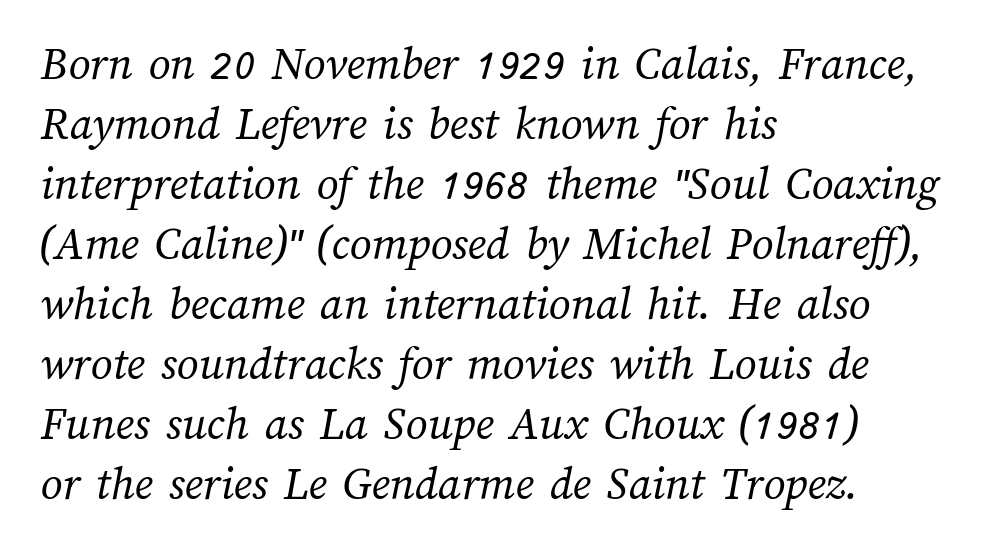
The image shows 48 px regular-weight type; set left-aligned, normal line spacing (1.25x), normal letter spacing, not underlined; medium stroke contrast and a medium x-height.
